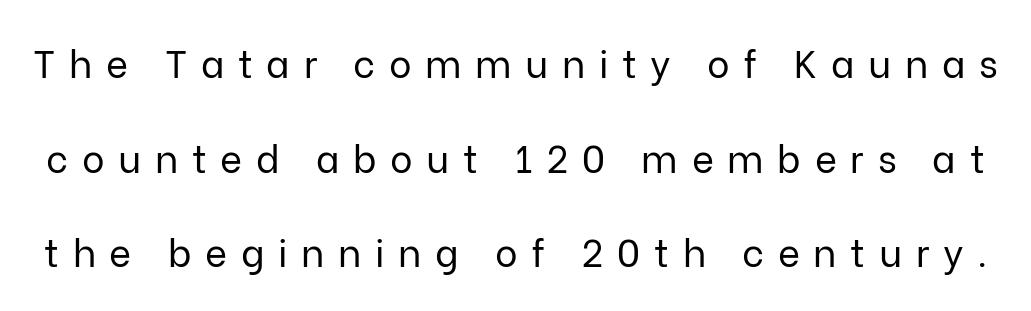
The image shows 38 px regular-weight sans-serif type, upright; set loose line spacing (2.49x), unusually wide letter spacing (+0.36 em), not underlined; low stroke contrast and a medium x-height.
